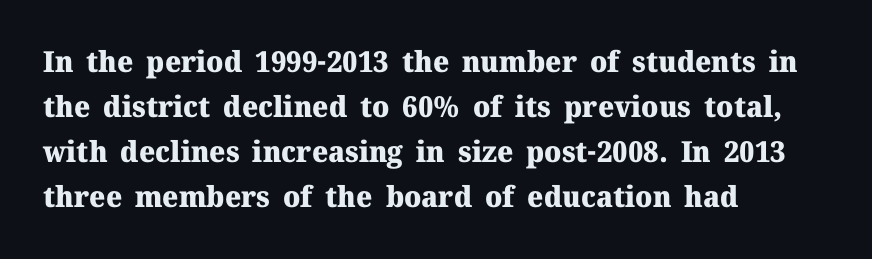
The image shows 29 px heavy serif type, upright; set left-aligned, normal line spacing (1.55x), normal letter spacing, not underlined; medium stroke contrast and a medium x-height.
